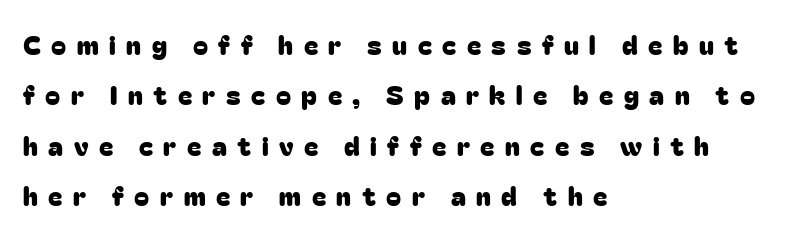
Q: Is the text italic (slanted)? A: No, it is upright.
Q: Is the text underlined? A: No.
Q: How is the paragraph aligned? A: Left-aligned.
Q: Is the spacing between letters normal or unusually wide? A: Unusually wide.
